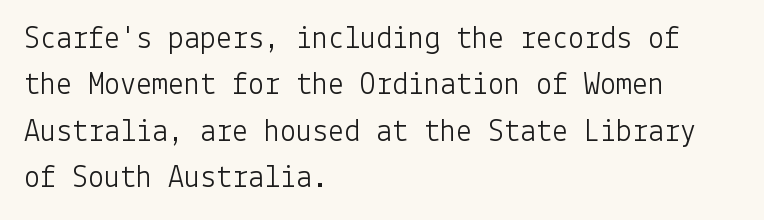
Q: Is the text bold? A: No.
Q: Is the text italic (slanted)? A: No, it is upright.
Q: Is the typeface a serif or a sans-serif typeface? A: Sans-serif.
Q: Is the text underlined? A: No.
Q: How is the paragraph aligned? A: Left-aligned.
Q: Is the spacing between letters normal or unusually wide? A: Normal.
Q: Is the spacing between lines tight, normal or loose? A: Normal.
Q: Width (condensed, normal, or wide)? A: Normal.
Q: Stroke contrast? A: Low.
Q: x-height? A: Medium.
